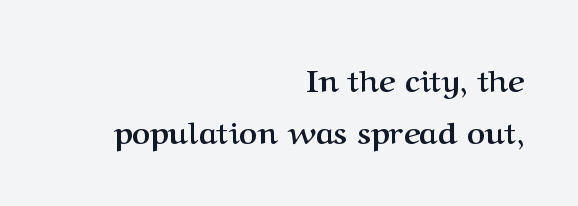
The image shows 31 px semibold serif type, upright; set right-aligned, normal line spacing (1.67x), normal letter spacing, not underlined; medium stroke contrast and a medium x-height.
